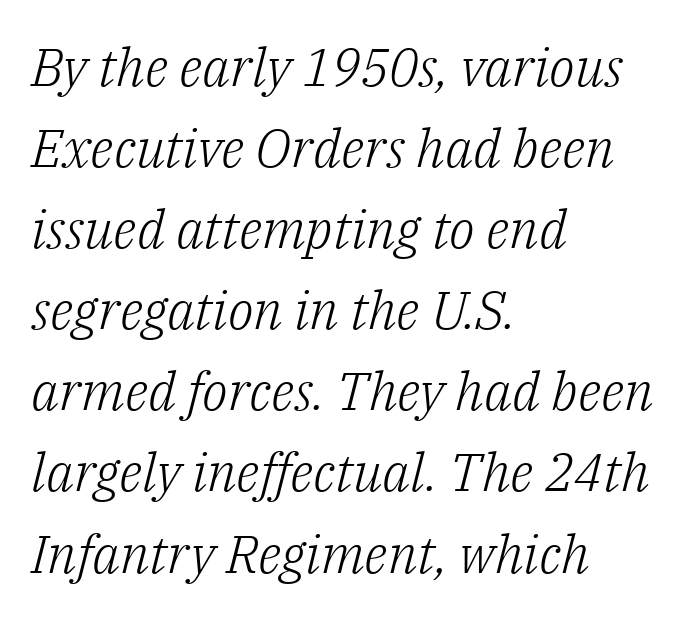
The image shows 53 px light serif type, italic (leaning right); set left-aligned, normal line spacing (1.53x), normal letter spacing, not underlined; low stroke contrast and a medium x-height.
